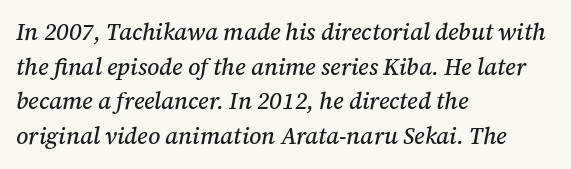
{"italic": "yes", "lean": "right", "slant_degrees": 12, "underline": "no", "align": "left", "line_spacing": "normal", "line_spacing_ratio": 1.51, "letter_spacing": "normal", "letter_spacing_em": 0.0, "glyph_px": 23}
